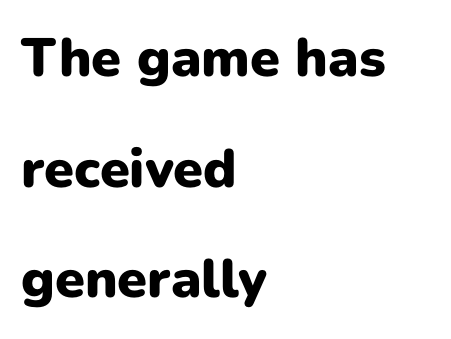
Q: Is the text bold? A: Yes.
Q: Is the text italic (slanted)? A: No, it is upright.
Q: Is the typeface a serif or a sans-serif typeface? A: Sans-serif.
Q: Is the text underlined? A: No.
Q: How is the paragraph aligned? A: Left-aligned.
Q: Is the spacing between letters normal or unusually wide? A: Normal.
Q: Is the spacing between lines tight, normal or loose? A: Loose.
Q: Width (condensed, normal, or wide)? A: Normal.
Q: Stroke contrast? A: Low.
Q: x-height? A: Medium.
Q: Monospaced? A: No.
